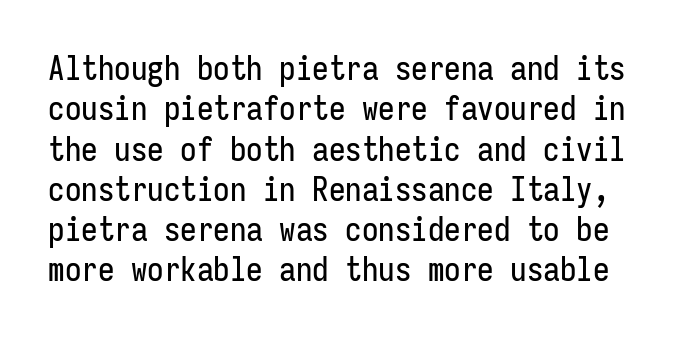
Q: Is the text italic (slanted)? A: No, it is upright.
Q: Is the typeface a serif or a sans-serif typeface? A: Sans-serif.
Q: Is the text underlined? A: No.
Q: Is the spacing between letters normal or unusually wide? A: Normal.
Q: Width (condensed, normal, or wide)? A: Condensed.
Q: Stroke contrast? A: Low.
Q: x-height? A: Medium.
Q: Monospaced? A: Yes.
